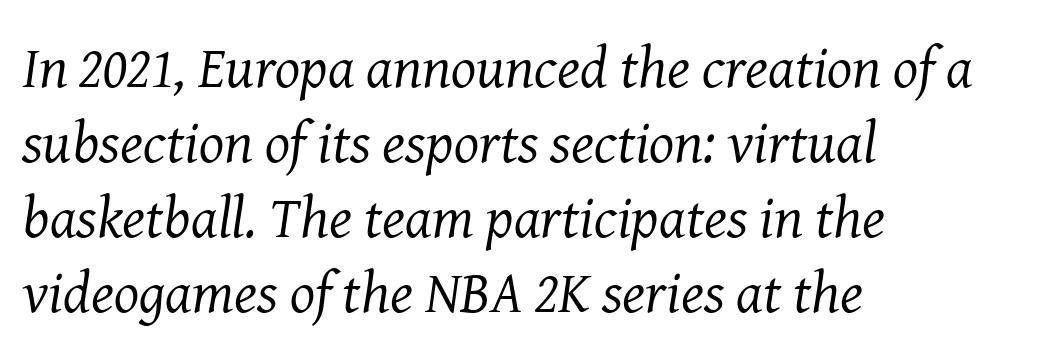
{"serif": "yes", "italic": "yes", "lean": "right", "slant_degrees": 8, "bold": "no", "weight": "regular", "width": "normal", "stroke_contrast": "medium", "x_height": "medium", "monospaced": "no", "underline": "no", "align": "left", "line_spacing": "normal", "line_spacing_ratio": 1.27, "letter_spacing": "normal", "letter_spacing_em": 0.0, "glyph_px": 59}
